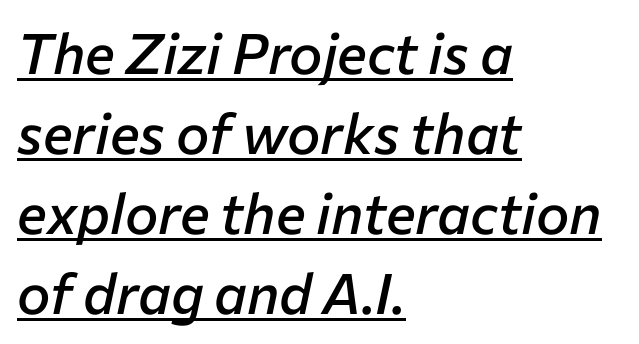
{"italic": "yes", "lean": "right", "slant_degrees": 12, "bold": "semi", "weight": "semibold", "width": "normal", "stroke_contrast": "low", "x_height": "medium", "monospaced": "no", "underline": "yes", "align": "left", "line_spacing": "normal", "line_spacing_ratio": 1.43, "letter_spacing": "normal", "letter_spacing_em": 0.0, "glyph_px": 56}
